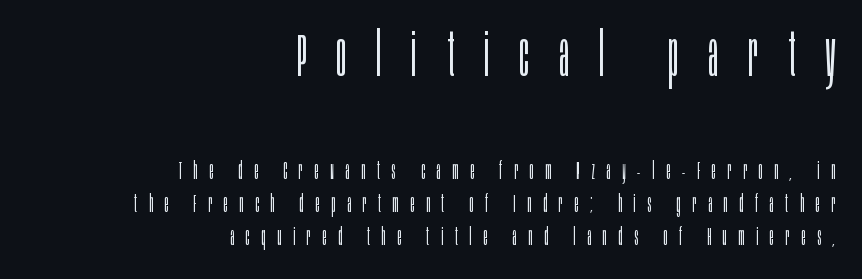
The image shows 61 px light, condensed sans-serif type, upright; set right-aligned, normal line spacing (1.37x), unusually wide letter spacing (+0.49 em), not underlined; the first (top) block is 2.54x larger; low stroke contrast and a large x-height.
